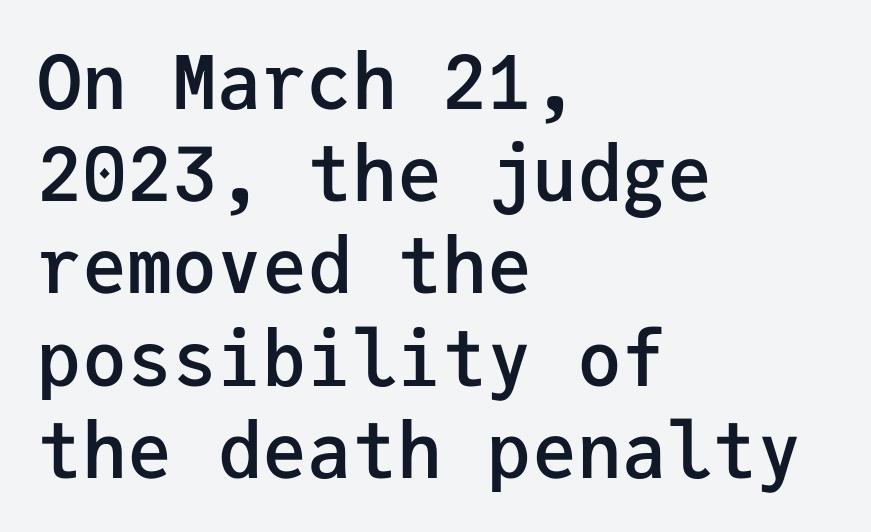
Monospaced: the letters line up in strict vertical columns. Glance below the letters and you will spot only blank space. Characters follow at the spacing the type designer built in. Where is the straight margin? On the left.
